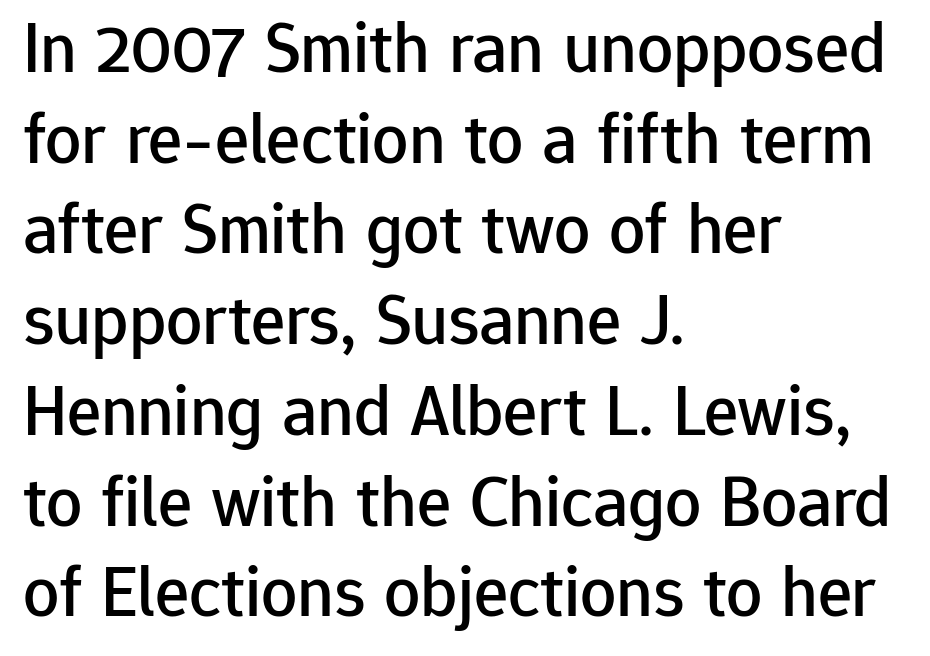
Q: Is the text italic (slanted)? A: No, it is upright.
Q: Is the typeface a serif or a sans-serif typeface? A: Sans-serif.
Q: Is the text underlined? A: No.
Q: How is the paragraph aligned? A: Left-aligned.
Q: Is the spacing between letters normal or unusually wide? A: Normal.
Q: Is the spacing between lines tight, normal or loose? A: Normal.
Q: Width (condensed, normal, or wide)? A: Normal.
Q: Stroke contrast? A: Low.
Q: x-height? A: Medium.
Q: Monospaced? A: No.
